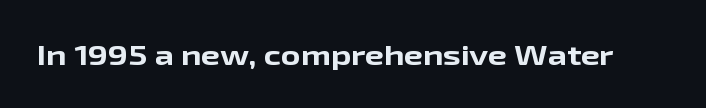
Q: Is the text bold? A: Yes.
Q: Is the text italic (slanted)? A: No, it is upright.
Q: Is the text underlined? A: No.
Q: Is the spacing between letters normal or unusually wide? A: Normal.
